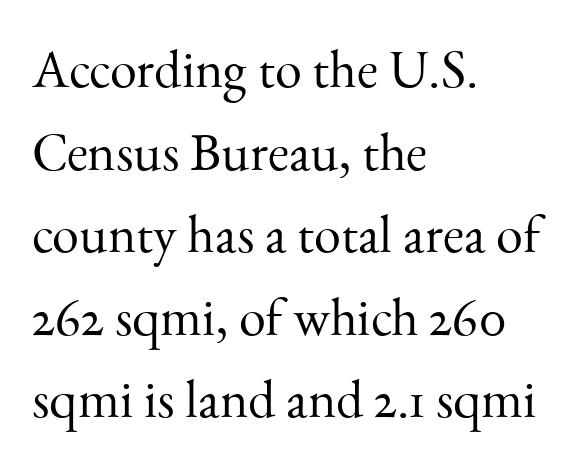
Tracking value appears to be zero — textbook default spacing. Think of a printed novel: that variable character pitch is what you see here. Posture: upright roman. Each stroke keeps to a modest, everyday thickness or less. Is there much room between lines? A standard amount, neither cramped nor airy.
